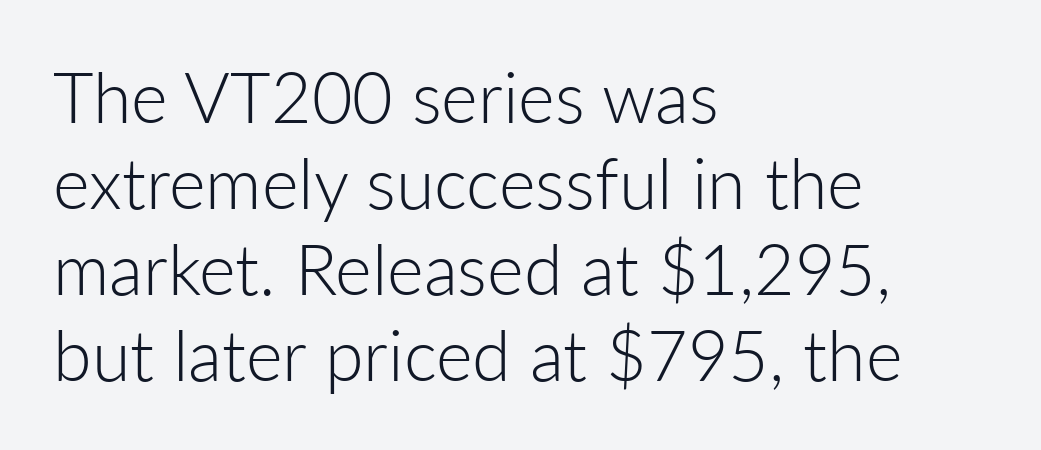
Has an underline been added? It has not. This rendering employs a face without finishing strokes, i.e., a sans-serif. Horizontally, the lines are justified to the leading edge only. These lines are rendered in a variable-pitch font.
